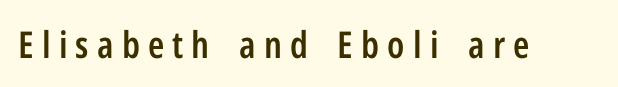
Q: Is the text bold? A: Semi-bold.
Q: Is the text italic (slanted)? A: No, it is upright.
Q: Is the typeface a serif or a sans-serif typeface? A: Sans-serif.
Q: Is the text underlined? A: No.
Q: Is the spacing between letters normal or unusually wide? A: Unusually wide.
Q: Width (condensed, normal, or wide)? A: Condensed.
Q: Stroke contrast? A: Low.
Q: x-height? A: Medium.
Q: Monospaced? A: No.
